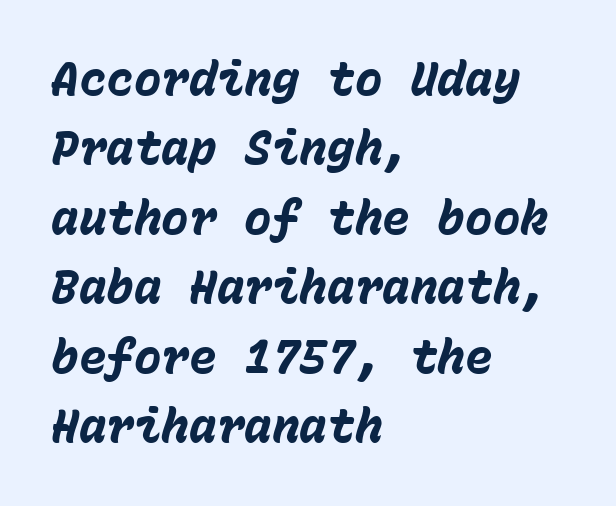
Q: Is the text bold? A: Yes.
Q: Is the text italic (slanted)? A: Yes, it leans right by about 15 degrees.
Q: Is the text underlined? A: No.
Q: How is the paragraph aligned? A: Left-aligned.
Q: Is the spacing between letters normal or unusually wide? A: Normal.
Q: Is the spacing between lines tight, normal or loose? A: Normal.
Q: Width (condensed, normal, or wide)? A: Normal.
Q: Stroke contrast? A: Low.
Q: x-height? A: Medium.
Q: Monospaced? A: Yes.
